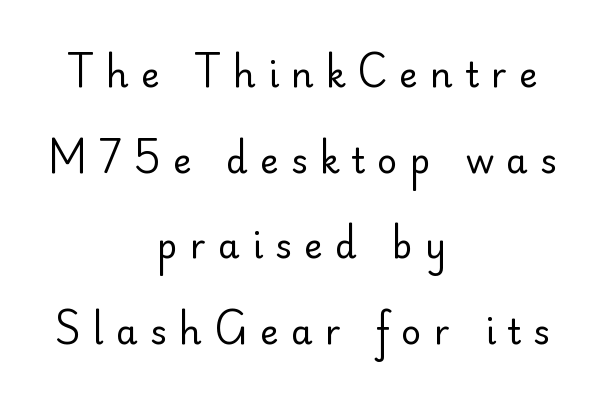
{"serif": "no", "italic": "no", "bold": "no", "weight": "regular", "width": "normal", "stroke_contrast": "low", "x_height": "small", "monospaced": "no", "underline": "no", "align": "center", "line_spacing": "loose", "line_spacing_ratio": 2.45, "letter_spacing": "wide", "letter_spacing_em": 0.35, "glyph_px": 35}
